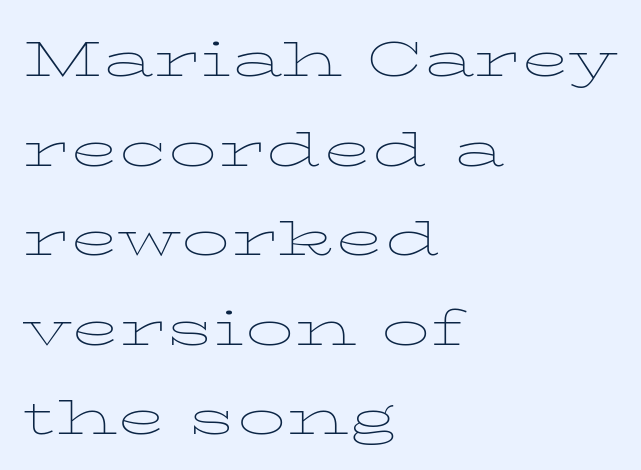
Casual observation: everything's shoved over to the left. Note the varied advance widths — an 'i' is clearly narrower than an 'm'. Nothing heavy about these letters — not bold at all. No italicization has been applied; the sample stays upright. How would I describe the line gaps? Plain and ordinary. The letterforms sit shoulder to shoulder at normal distance.
